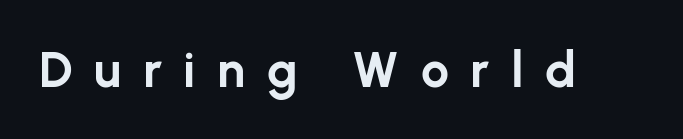
The font family rendered here belongs to the sans-serif group. The tracking jumps out immediately: characters are airy and widely separated. Character widths vary here, with narrow letters taking less room than wide ones. The strip under each line holds only bare page. Is there any slant? The stems are plumb.
